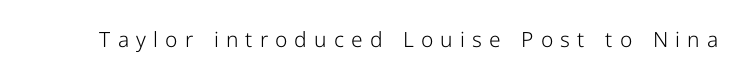
Q: Is the text bold? A: No.
Q: Is the text italic (slanted)? A: No, it is upright.
Q: Is the text underlined? A: No.
Q: Is the spacing between letters normal or unusually wide? A: Unusually wide.
